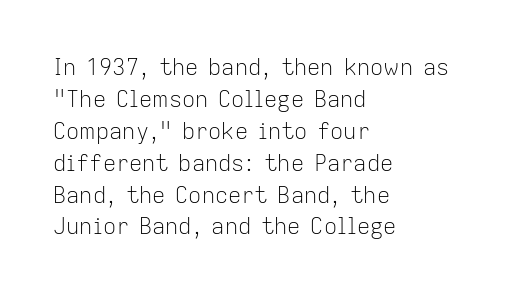
Q: Is the text bold? A: No.
Q: Is the text italic (slanted)? A: No, it is upright.
Q: Is the text underlined? A: No.
Q: How is the paragraph aligned? A: Left-aligned.
Q: Is the spacing between letters normal or unusually wide? A: Normal.
Q: Is the spacing between lines tight, normal or loose? A: Normal.
